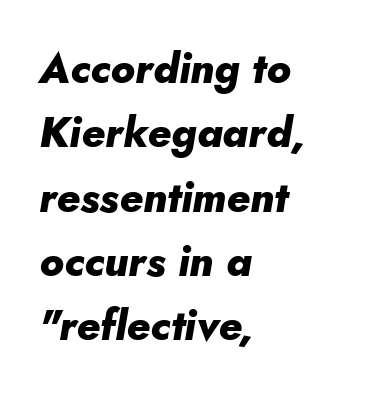
{"italic": "yes", "lean": "right", "slant_degrees": 10, "bold": "yes", "weight": "heavy", "width": "normal", "stroke_contrast": "low", "x_height": "small", "monospaced": "no", "underline": "no", "align": "left", "line_spacing": "normal", "line_spacing_ratio": 1.53, "letter_spacing": "normal", "letter_spacing_em": 0.0, "glyph_px": 42}
